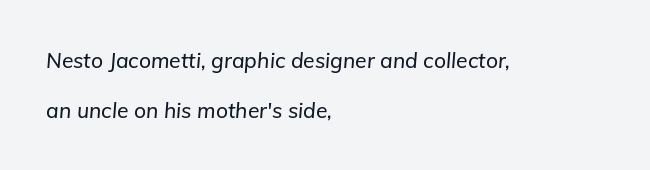
{"italic": "yes", "lean": "right", "slant_degrees": 5, "underline": "no", "align": "left", "line_spacing": "loose", "line_spacing_ratio": 2.38, "letter_spacing": "normal", "letter_spacing_em": 0.0, "glyph_px": 21}
